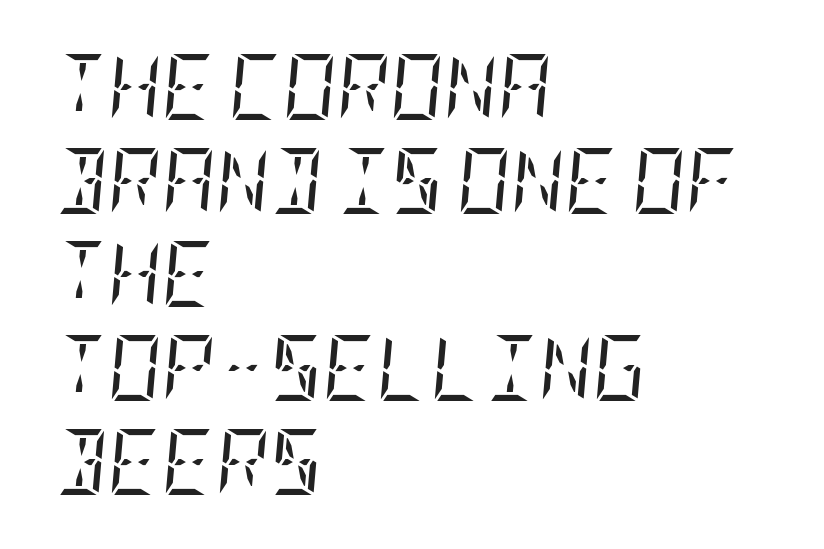
{"serif": "yes", "italic": "yes", "lean": "right", "slant_degrees": 5, "bold": "no", "weight": "regular", "width": "condensed", "stroke_contrast": "low", "x_height": "large", "underline": "no", "align": "left", "line_spacing": "normal", "line_spacing_ratio": 1.42, "letter_spacing": "normal", "letter_spacing_em": 0.0, "glyph_px": 66}
